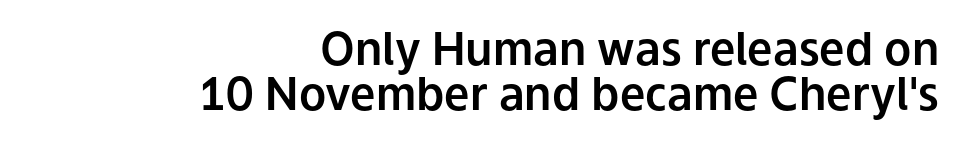
{"serif": "no", "italic": "no", "width": "normal", "stroke_contrast": "low", "x_height": "medium", "monospaced": "no", "underline": "no", "align": "right", "line_spacing": "tight", "line_spacing_ratio": 1.01, "letter_spacing": "normal", "letter_spacing_em": 0.0, "glyph_px": 45}
